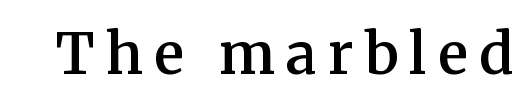
Q: Is the text bold? A: Semi-bold.
Q: Is the text italic (slanted)? A: No, it is upright.
Q: Is the typeface a serif or a sans-serif typeface? A: Serif.
Q: Is the text underlined? A: No.
Q: Is the spacing between letters normal or unusually wide? A: Unusually wide.
Q: Width (condensed, normal, or wide)? A: Normal.
Q: Stroke contrast? A: Medium.
Q: x-height? A: Medium.
Q: Monospaced? A: No.
